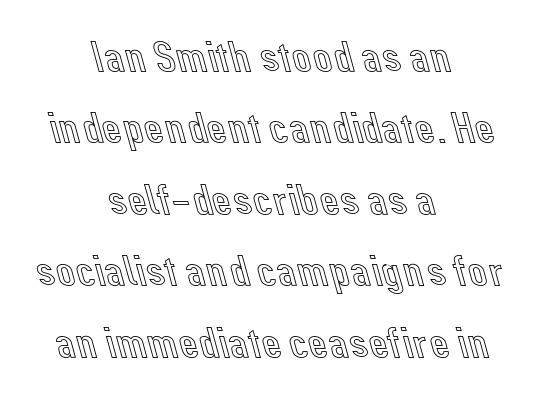
The horizontal fit of the characters is conventional and even. Horizontally, the lines are justified to the midpoint only. The passage shown is typed in a proportional face where columns would drift. The space between consecutive lines is moderate. Letters rest on an invisible, unmarked baseline.
